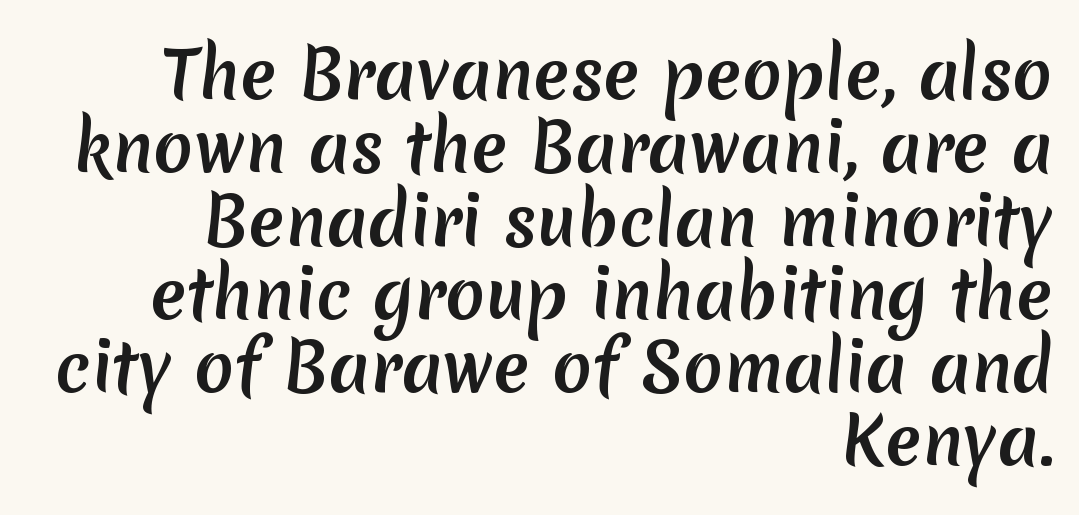
{"serif": "no", "width": "normal", "stroke_contrast": "medium", "x_height": "medium", "monospaced": "no", "underline": "no", "align": "right", "line_spacing": "tight", "line_spacing_ratio": 1.11, "letter_spacing": "normal", "letter_spacing_em": 0.0, "glyph_px": 66}
